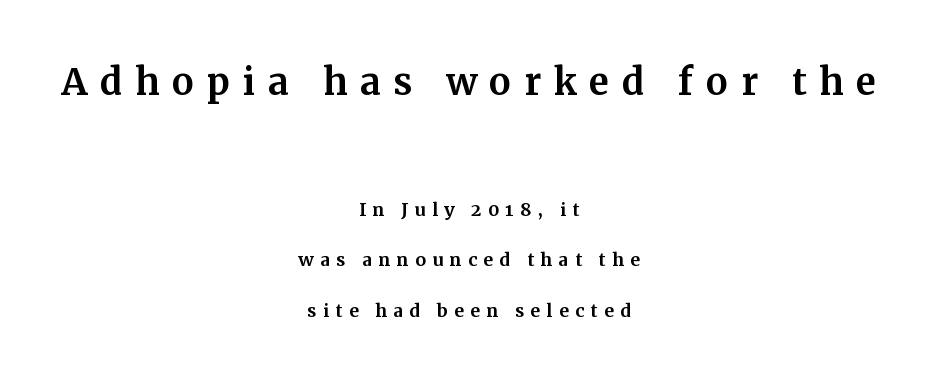
{"serif": "yes", "italic": "no", "width": "normal", "stroke_contrast": "medium", "x_height": "medium", "monospaced": "no", "underline": "no", "align": "center", "line_spacing": "loose", "line_spacing_ratio": 2.11, "letter_spacing": "wide", "letter_spacing_em": 0.26, "larger_block": "first", "size_ratio": 2.04, "glyph_px": 49}
